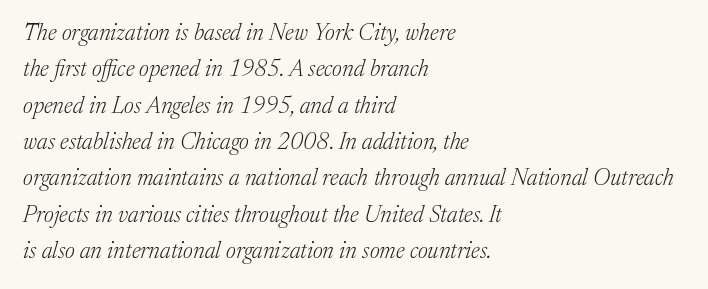
{"italic": "yes", "lean": "right", "slant_degrees": 17, "bold": "no", "underline": "no", "align": "left", "line_spacing": "normal", "line_spacing_ratio": 1.58, "letter_spacing": "normal", "letter_spacing_em": 0.0, "glyph_px": 23}
